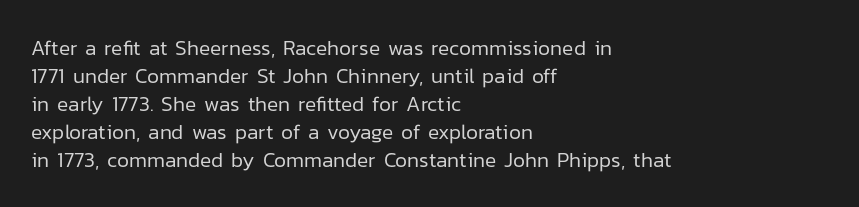
Q: Is the text bold? A: No.
Q: Is the text italic (slanted)? A: No, it is upright.
Q: Is the text underlined? A: No.
Q: How is the paragraph aligned? A: Left-aligned.
Q: Is the spacing between letters normal or unusually wide? A: Normal.
Q: Is the spacing between lines tight, normal or loose? A: Normal.
